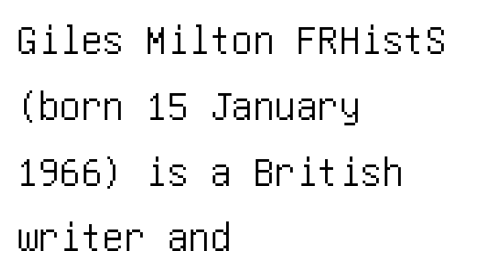
The font's upright variant was chosen for this text. The line texture is even and compact thanks to regular tracking. Casual observation: everything's shoved over to the left. These lines sit exactly where default settings would place them. Has an underline been added? It has not.
